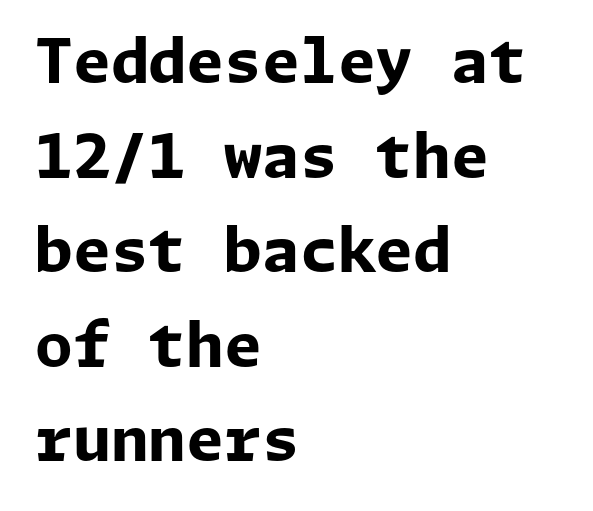
{"serif": "no", "italic": "no", "bold": "yes", "weight": "bold", "width": "normal", "stroke_contrast": "low", "x_height": "medium", "underline": "no", "align": "left", "line_spacing": "normal", "line_spacing_ratio": 1.55, "letter_spacing": "normal", "letter_spacing_em": 0.0, "glyph_px": 61}
